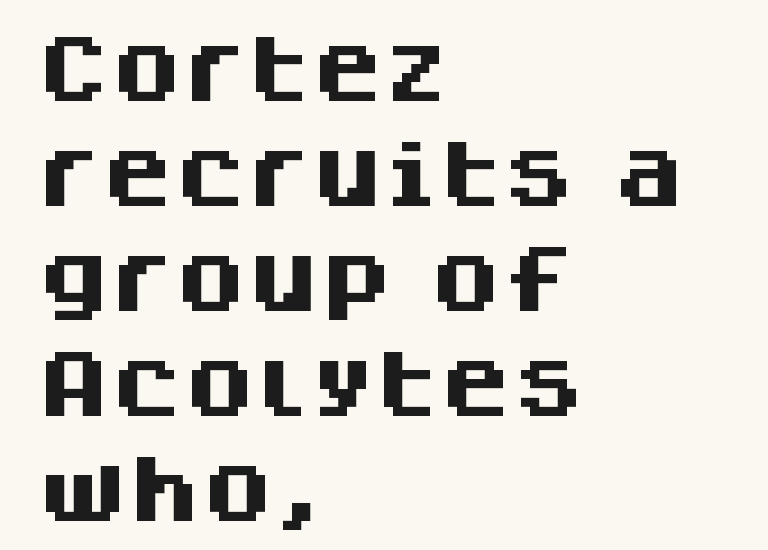
All the whitespace from short lines collects on the right. Here the designer chose a conventional face with non-uniform glyph widths. The horizontal fit of the characters is conventional and even. The block of text has a typical density, with ordinary space between rows.
